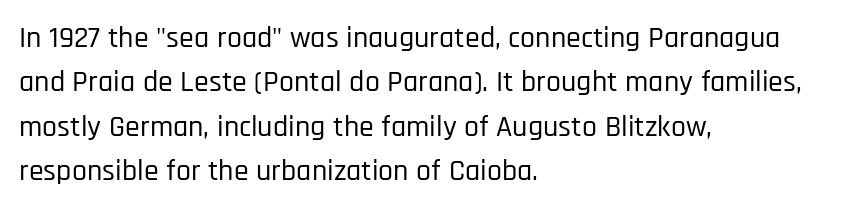
The image shows 30 px condensed sans-serif type, upright; set left-aligned, normal line spacing (1.48x), normal letter spacing, not underlined; low stroke contrast and a large x-height.
